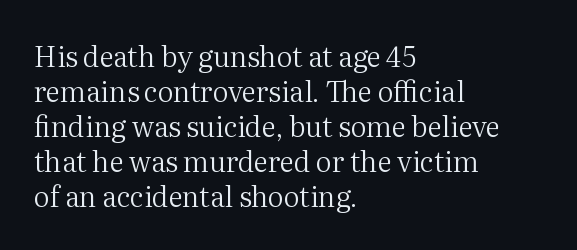
Q: Is the text bold? A: No.
Q: Is the text italic (slanted)? A: No, it is upright.
Q: Is the typeface a serif or a sans-serif typeface? A: Serif.
Q: Is the text underlined? A: No.
Q: How is the paragraph aligned? A: Left-aligned.
Q: Is the spacing between letters normal or unusually wide? A: Normal.
Q: Is the spacing between lines tight, normal or loose? A: Normal.
Q: Width (condensed, normal, or wide)? A: Normal.
Q: Stroke contrast? A: Medium.
Q: x-height? A: Medium.
Q: Monospaced? A: No.
